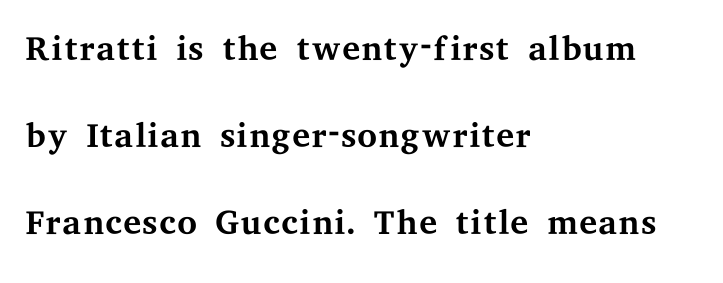
Q: Is the text bold? A: No.
Q: Is the text italic (slanted)? A: No, it is upright.
Q: Is the typeface a serif or a sans-serif typeface? A: Serif.
Q: Is the text underlined? A: No.
Q: How is the paragraph aligned? A: Left-aligned.
Q: Is the spacing between letters normal or unusually wide? A: Normal.
Q: Width (condensed, normal, or wide)? A: Wide.
Q: Stroke contrast? A: Medium.
Q: x-height? A: Medium.
Q: Monospaced? A: No.
